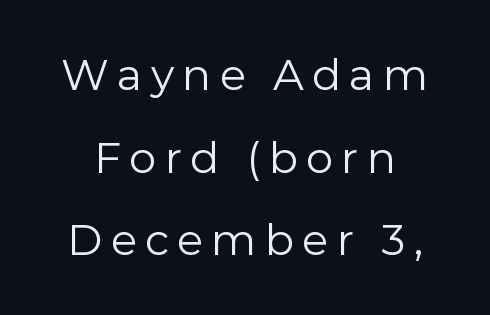
The image shows 43 px regular-weight sans-serif type, upright; set loose line spacing (1.92x), not underlined; a medium x-height.
